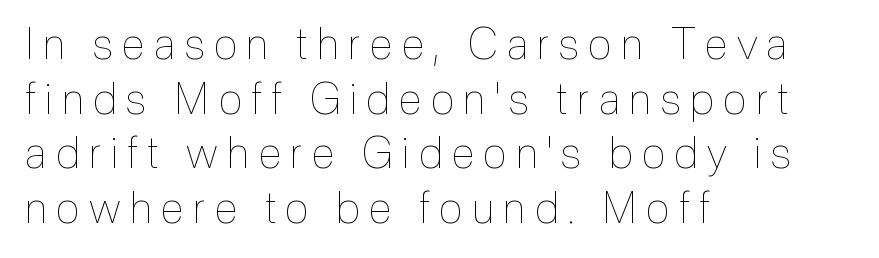
{"italic": "no", "bold": "no", "weight": "thin", "width": "condensed", "x_height": "medium", "monospaced": "no", "underline": "no", "align": "left", "line_spacing": "normal", "line_spacing_ratio": 1.27, "letter_spacing": "wide", "letter_spacing_em": 0.22, "glyph_px": 43}
